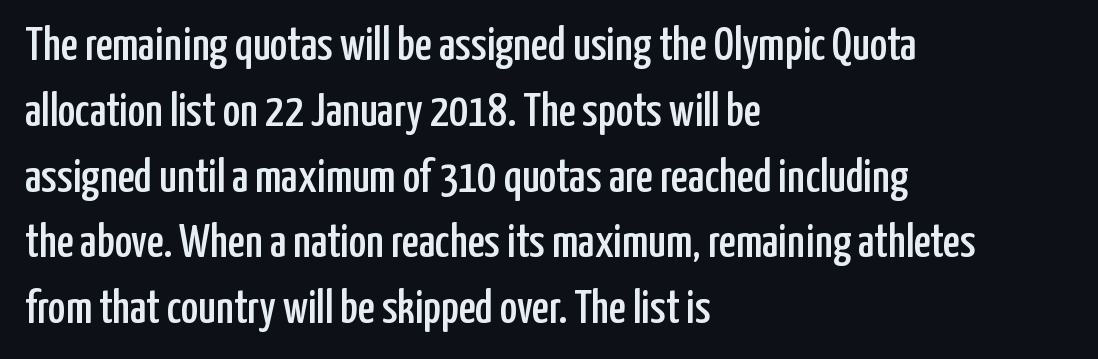
Q: Is the text italic (slanted)? A: No, it is upright.
Q: Is the typeface a serif or a sans-serif typeface? A: Sans-serif.
Q: Is the text underlined? A: No.
Q: How is the paragraph aligned? A: Left-aligned.
Q: Is the spacing between letters normal or unusually wide? A: Normal.
Q: Is the spacing between lines tight, normal or loose? A: Normal.
Q: Width (condensed, normal, or wide)? A: Condensed.
Q: Stroke contrast? A: Low.
Q: x-height? A: Medium.
Q: Monospaced? A: No.
